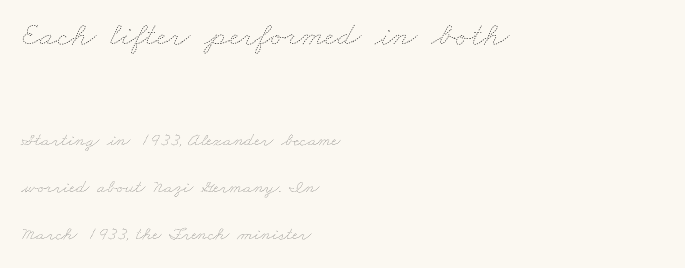
Q: Is the text bold? A: No.
Q: Is the text underlined? A: No.
Q: How is the paragraph aligned? A: Left-aligned.
Q: Is the spacing between letters normal or unusually wide? A: Normal.
Q: Is the spacing between lines tight, normal or loose? A: Loose.
Q: Which block of text is set in a larger size, the first (top) or the second (bottom)? A: The first (top) one.
Q: Width (condensed, normal, or wide)? A: Wide.
Q: Stroke contrast? A: Low.
Q: x-height? A: Small.
Q: Monospaced? A: No.
